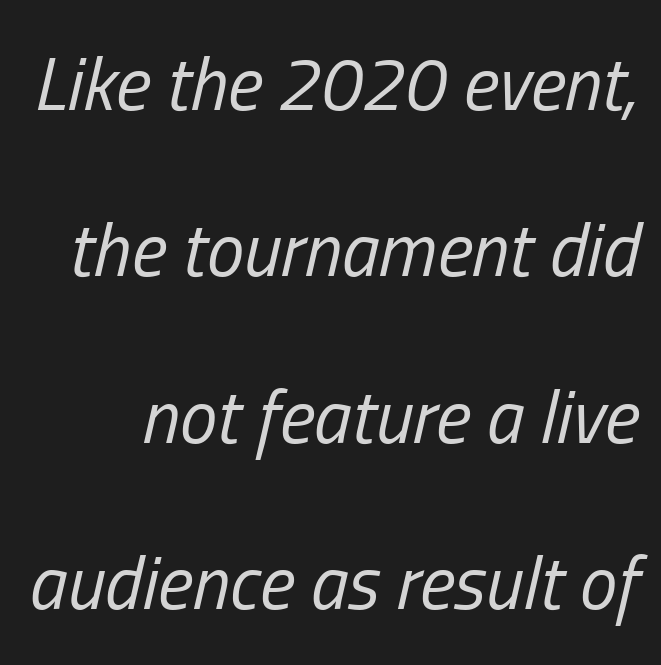
The image shows 75 px regular-weight, condensed type, italic (leaning right); set loose line spacing (2.22x), normal letter spacing, not underlined; low stroke contrast and a medium x-height.
